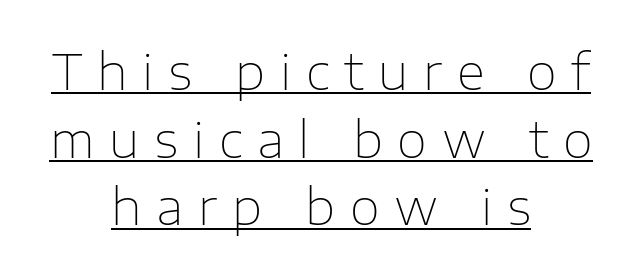
{"serif": "no", "italic": "no", "bold": "no", "weight": "thin", "width": "normal", "stroke_contrast": "low", "x_height": "medium", "monospaced": "no", "underline": "yes", "align": "center", "line_spacing": "normal", "line_spacing_ratio": 1.38, "letter_spacing": "wide", "letter_spacing_em": 0.3, "glyph_px": 49}
